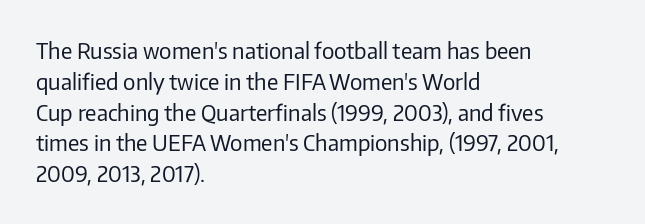
Summary of vertical rhythm: regular, with standard interline spacing. Short note: letters normally spaced. The font's upright variant was chosen for this text. Casual observation: everything's shoved over to the left.
